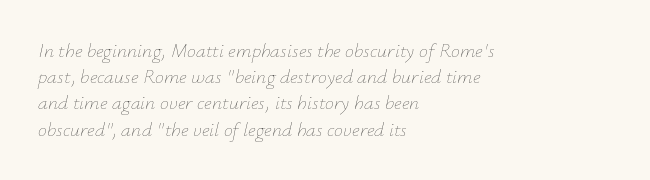
The face used here is rendered with its standard letterfit. Is the type heavy? It reads as light-to-regular instead. Clear beneath every line of the passage. The compositor pushed each line to the left boundary. Each new line begins a customary step beneath the previous one. There's an unmistakable incline to the writing here.
